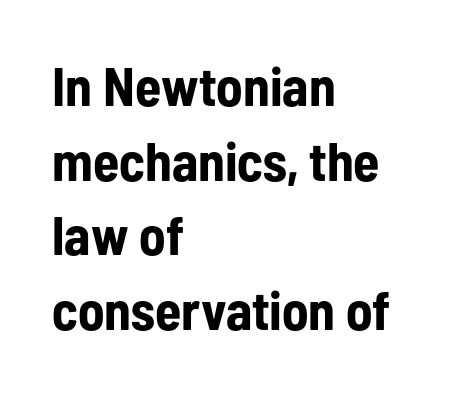
Nobody touched the tracking dial on this one. This sample has the flowing, uneven cadence of proportional lettering. Quick note: not italic, upright. What kind of face is this? One without serifs — a sans. The lines sit at an ordinary, default distance from one another. The ragged edge is on the right, which tells us the setting is flush left.
